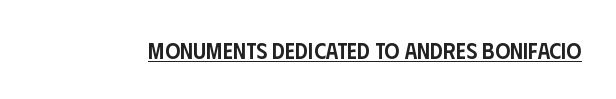
{"italic": "no", "bold": "semi", "underline": "yes", "letter_spacing": "normal", "letter_spacing_em": 0.0, "glyph_px": 23}
